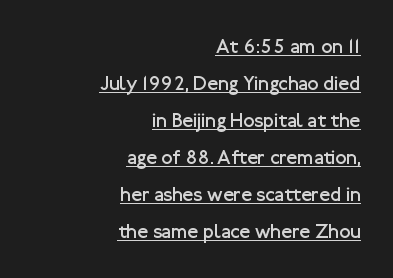
Q: Is the text bold? A: No.
Q: Is the text italic (slanted)? A: No, it is upright.
Q: Is the text underlined? A: Yes.
Q: How is the paragraph aligned? A: Right-aligned.
Q: Is the spacing between letters normal or unusually wide? A: Normal.
